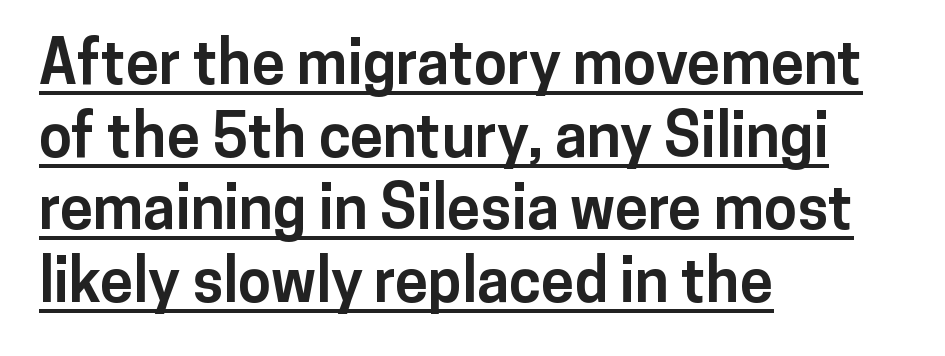
The image shows 60 px bold sans-serif type, upright; set left-aligned, line spacing 1.21x, normal letter spacing, underlined; low stroke contrast and a medium x-height.
